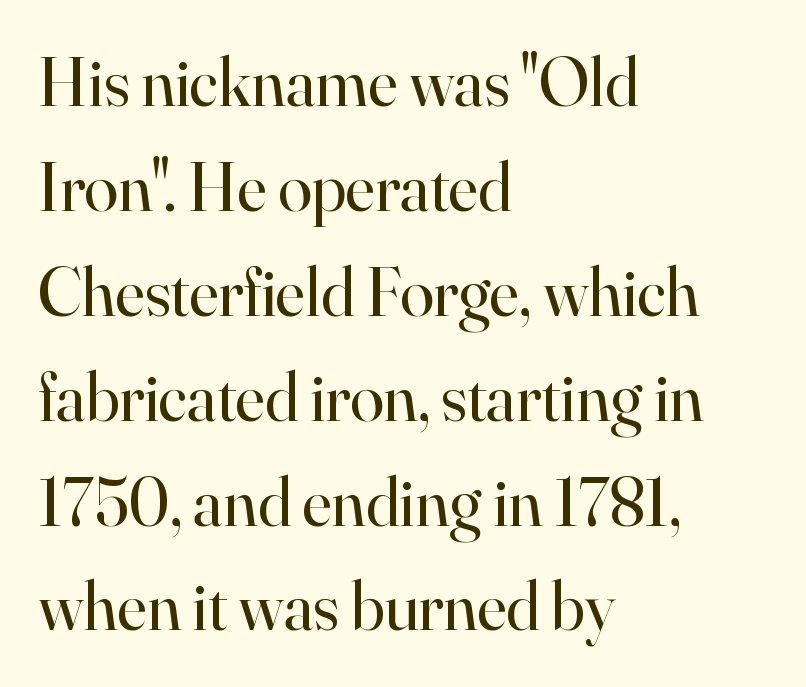
Q: Is the text bold? A: No.
Q: Is the text italic (slanted)? A: No, it is upright.
Q: Is the typeface a serif or a sans-serif typeface? A: Serif.
Q: Is the text underlined? A: No.
Q: How is the paragraph aligned? A: Left-aligned.
Q: Is the spacing between letters normal or unusually wide? A: Normal.
Q: Is the spacing between lines tight, normal or loose? A: Normal.
Q: Width (condensed, normal, or wide)? A: Normal.
Q: Stroke contrast? A: High.
Q: x-height? A: Small.
Q: Monospaced? A: No.
